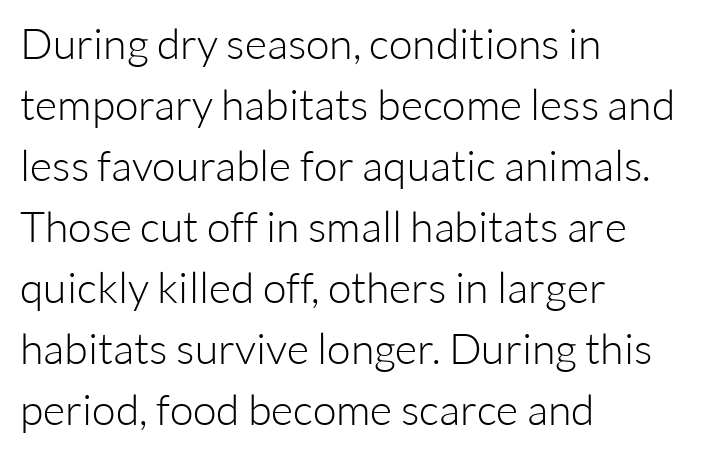
These lines are composed in type without serifs. There is no visible air inserted between adjacent glyphs. Vertical stems look standard width or narrower in stroke. The compositor pushed each line to the left boundary.
